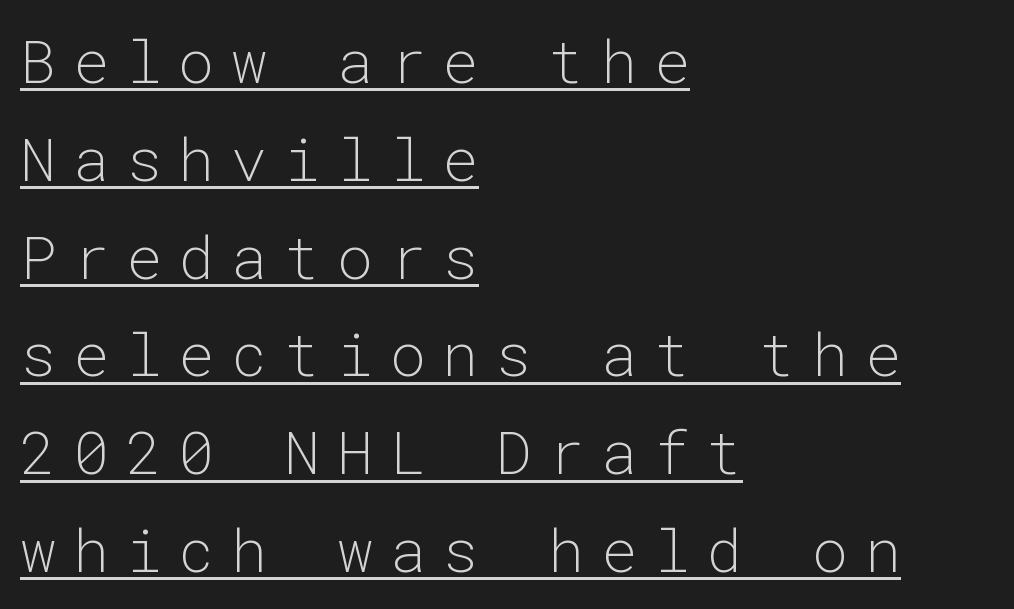
Q: Is the text bold? A: No.
Q: Is the text italic (slanted)? A: No, it is upright.
Q: Is the typeface a serif or a sans-serif typeface? A: Sans-serif.
Q: Is the text underlined? A: Yes.
Q: How is the paragraph aligned? A: Left-aligned.
Q: Is the spacing between letters normal or unusually wide? A: Unusually wide.
Q: Is the spacing between lines tight, normal or loose? A: Normal.
Q: Width (condensed, normal, or wide)? A: Normal.
Q: Stroke contrast? A: Low.
Q: x-height? A: Medium.
Q: Monospaced? A: Yes.
